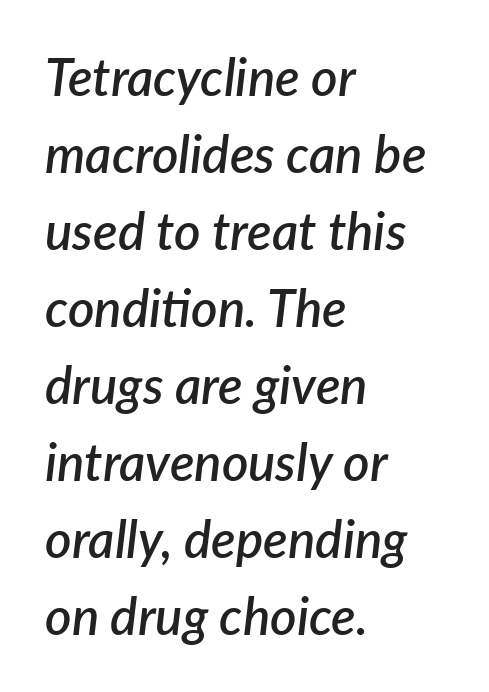
The image shows 51 px semibold type, italic (leaning right); set left-aligned, normal line spacing (1.51x), normal letter spacing, not underlined; low stroke contrast and a medium x-height.
